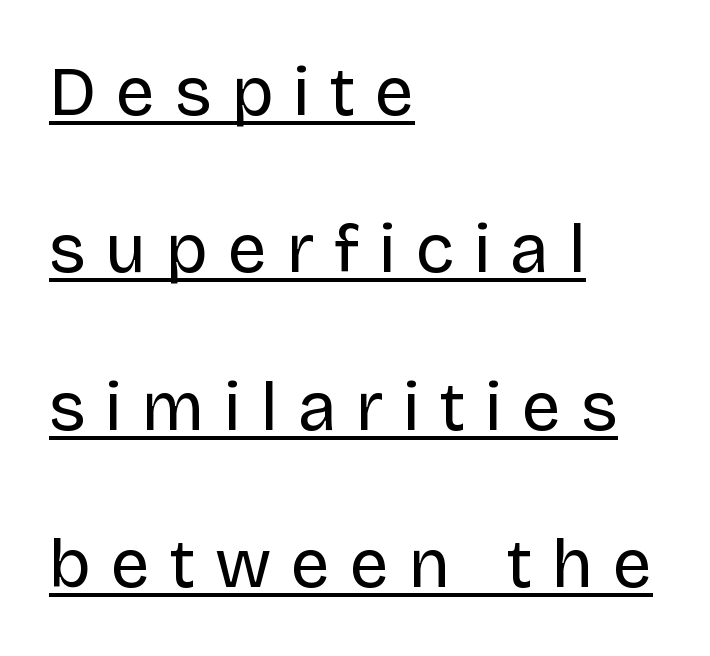
The image shows 70 px regular-weight sans-serif type, upright; set left-aligned, loose line spacing (2.25x), unusually wide letter spacing (+0.28 em), underlined; low stroke contrast and a large x-height.
